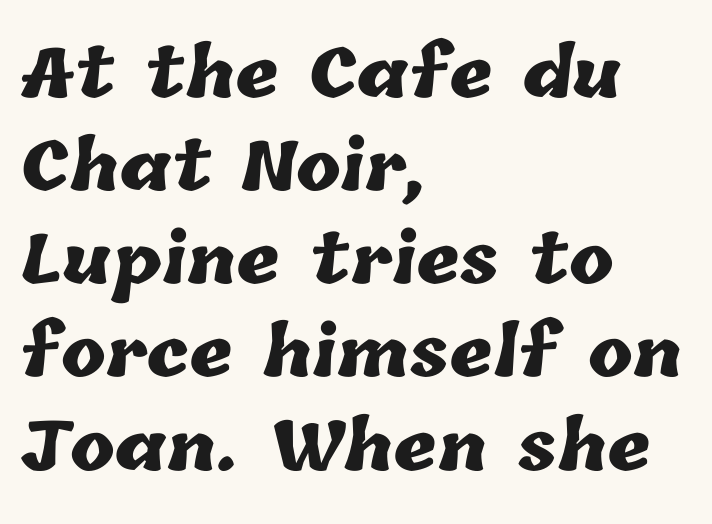
The image shows 67 px heavy type; set left-aligned, normal line spacing (1.39x), normal letter spacing, not underlined; low stroke contrast and a medium x-height.
